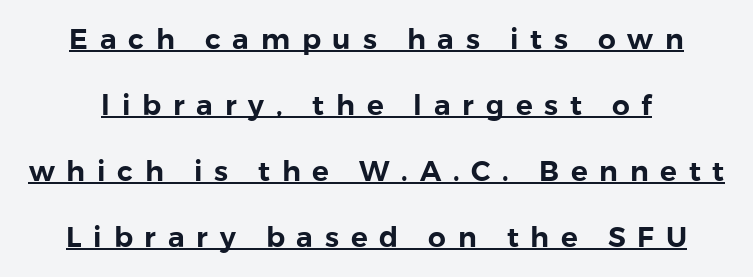
A baseline rule has been typeset under these characters. A typesetter would call this proportional, since set widths differ per character. The face used here is a sans, in the tradition of grotesques and geometrics. The block of text is sparse from top to bottom, with ample space between rows. Every character sits straight up, as roman type does.
